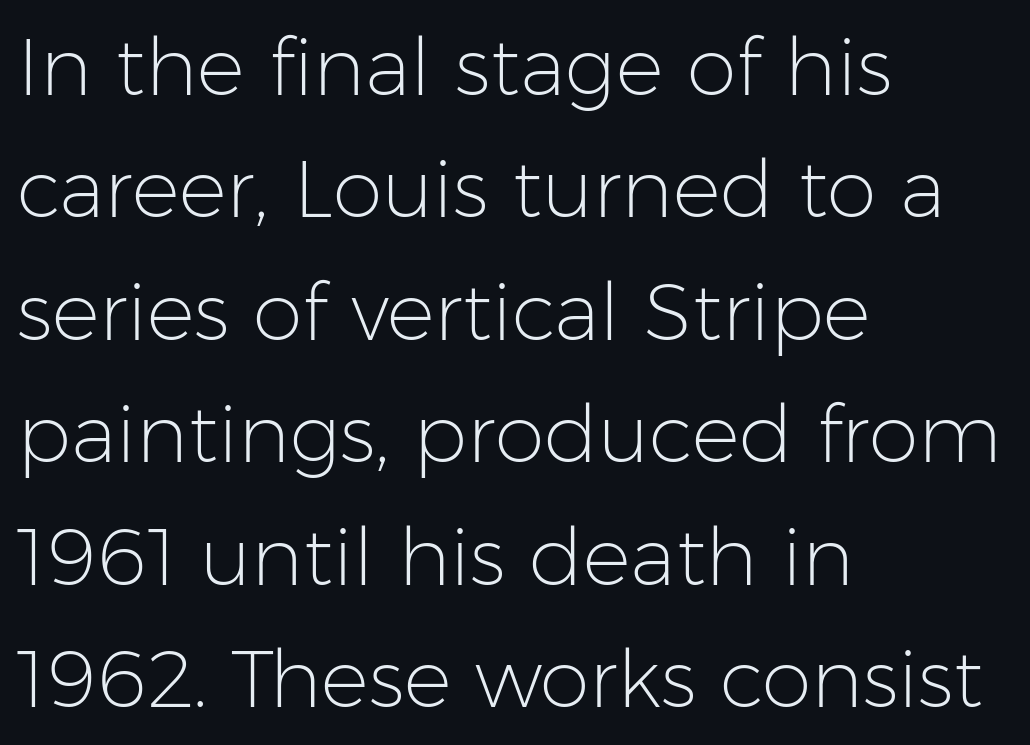
The image shows 80 px light sans-serif type, upright; set left-aligned, normal line spacing (1.53x), normal letter spacing, not underlined; low stroke contrast and a medium x-height.
